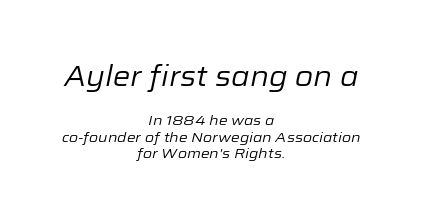
The image shows 28 px regular-weight type, italic (leaning right); set centered, line spacing 1.17x, normal letter spacing, not underlined; the first (top) block is 2.0x larger; low stroke contrast and a medium x-height.
